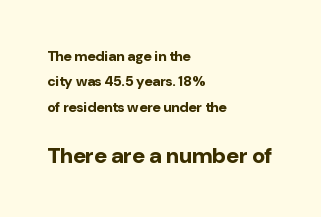
The words here are not underlined. This is the regular roman posture of the typeface. Line beginnings align vertically; line endings do not. The strokes are fattened all the way to bold. Of the two passages, the one underneath uses the larger point size. What stands out about the letter spacing? Nothing — it is the standard amount.
